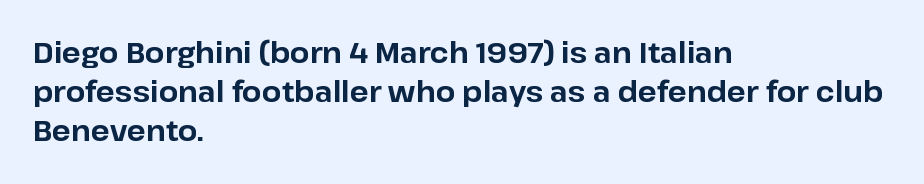
The image shows 28 px bold sans-serif type, upright; set left-aligned, normal line spacing (1.4x), normal letter spacing, not underlined; low stroke contrast and a medium x-height.
